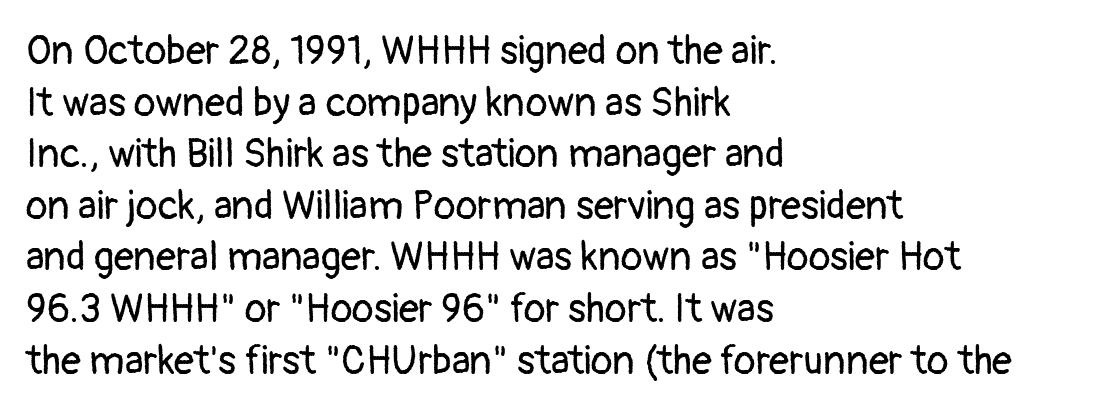
Q: Is the text bold? A: No.
Q: Is the text italic (slanted)? A: No, it is upright.
Q: Is the typeface a serif or a sans-serif typeface? A: Sans-serif.
Q: Is the text underlined? A: No.
Q: How is the paragraph aligned? A: Left-aligned.
Q: Is the spacing between letters normal or unusually wide? A: Normal.
Q: Is the spacing between lines tight, normal or loose? A: Normal.
Q: Width (condensed, normal, or wide)? A: Normal.
Q: Stroke contrast? A: Low.
Q: x-height? A: Medium.
Q: Monospaced? A: No.
